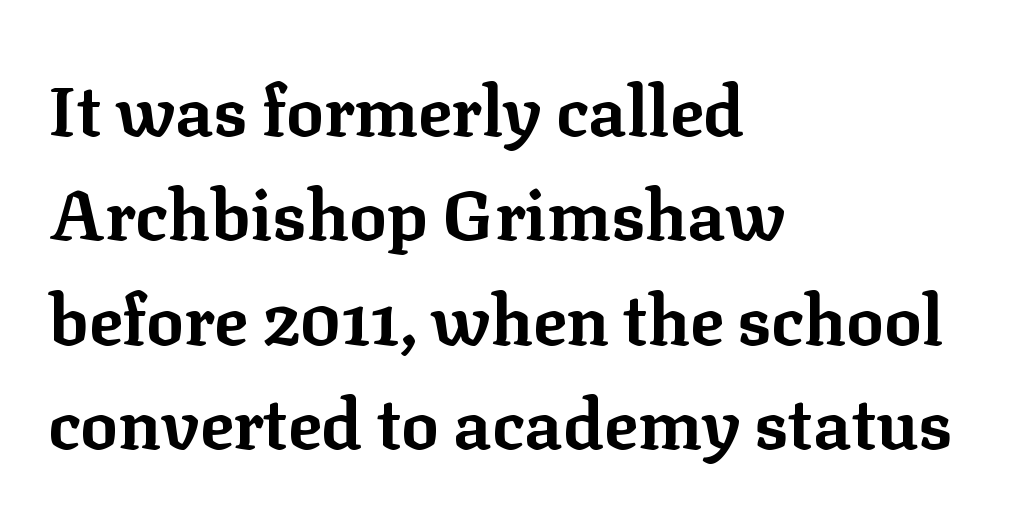
{"serif": "yes", "italic": "no", "bold": "yes", "weight": "bold", "width": "normal", "stroke_contrast": "low", "x_height": "medium", "monospaced": "no", "underline": "no", "align": "left", "line_spacing": "normal", "line_spacing_ratio": 1.49, "letter_spacing": "normal", "letter_spacing_em": 0.0, "glyph_px": 70}
